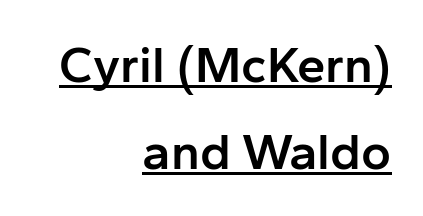
You can tell from the bare stems that sans-serif type was used. Each line ends at the same right margin while the left side varies. Nobody touched the tracking dial on this one. A roman cut, with each character standing at attention. The face used here is proportionally spaced, like ordinary book or web type.
